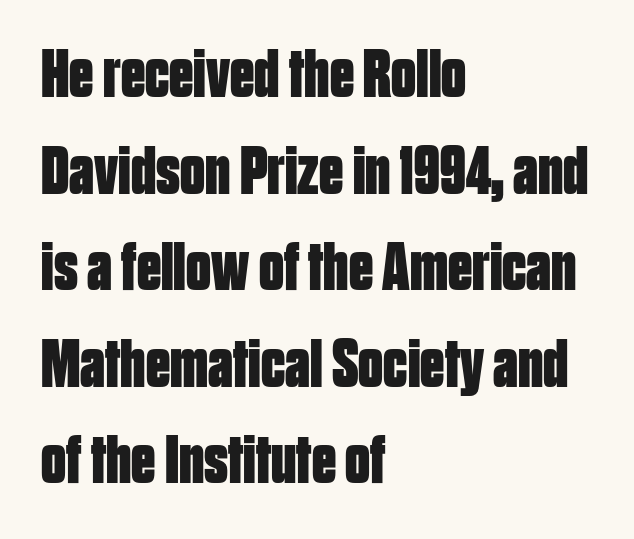
The image shows 69 px bold, condensed sans-serif type, upright; set left-aligned, normal line spacing (1.4x), normal letter spacing, not underlined; low stroke contrast and a large x-height.
